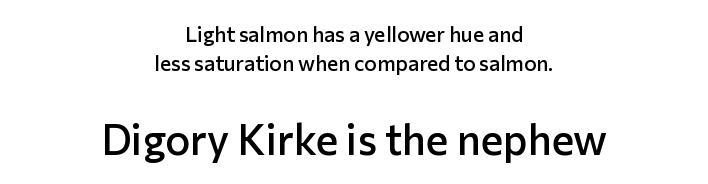
This rendering features lettering with no underline. Unlike italic type, these characters show no tilt at all. The rendering uses a moderate line-height, typical for paragraphs. One-word summary of the alignment: center. This rendering leaves character spacing at its baseline value.
